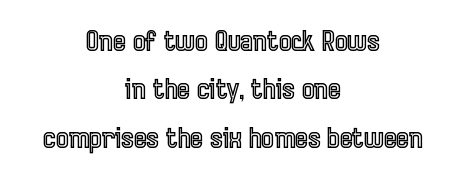
{"italic": "no", "underline": "no", "align": "center", "line_spacing_ratio": 1.79, "letter_spacing": "normal", "letter_spacing_em": 0.0, "glyph_px": 27}
